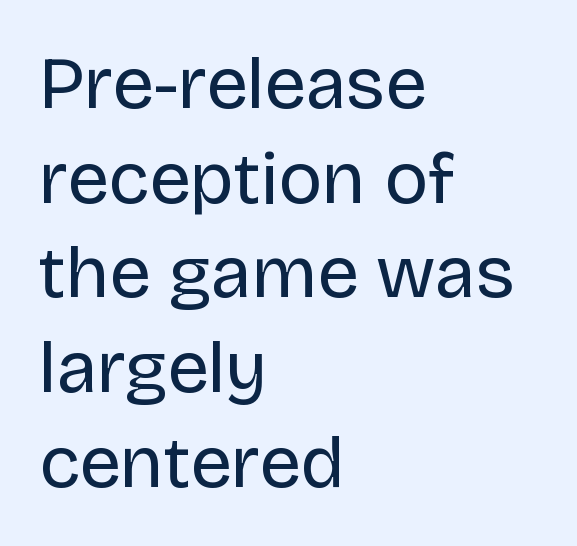
{"serif": "no", "italic": "no", "bold": "no", "weight": "regular", "width": "normal", "stroke_contrast": "low", "x_height": "large", "monospaced": "no", "underline": "no", "align": "left", "line_spacing": "normal", "line_spacing_ratio": 1.28, "letter_spacing": "normal", "letter_spacing_em": 0.0, "glyph_px": 74}
